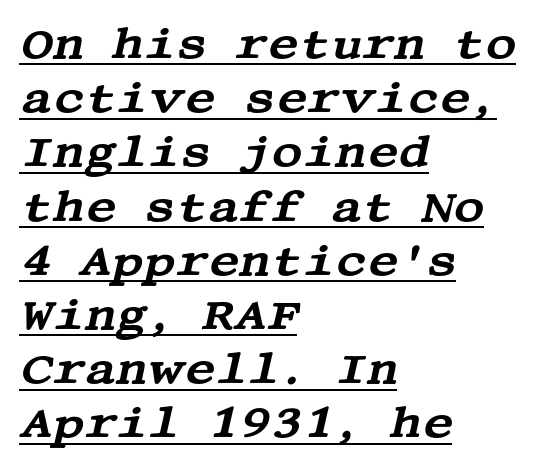
The image shows 43 px wide serif type, italic (leaning right); set left-aligned, normal line spacing (1.26x), normal letter spacing, underlined; medium stroke contrast and a large x-height.
